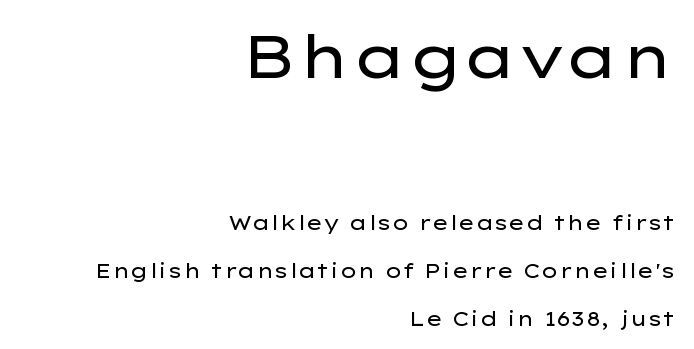
Q: Is the text bold? A: No.
Q: Is the text italic (slanted)? A: No, it is upright.
Q: Is the typeface a serif or a sans-serif typeface? A: Sans-serif.
Q: Is the text underlined? A: No.
Q: How is the paragraph aligned? A: Right-aligned.
Q: Is the spacing between letters normal or unusually wide? A: Normal.
Q: Is the spacing between lines tight, normal or loose? A: Loose.
Q: Which block of text is set in a larger size, the first (top) or the second (bottom)? A: The first (top) one.
Q: Width (condensed, normal, or wide)? A: Wide.
Q: Stroke contrast? A: Low.
Q: x-height? A: Medium.
Q: Monospaced? A: No.
